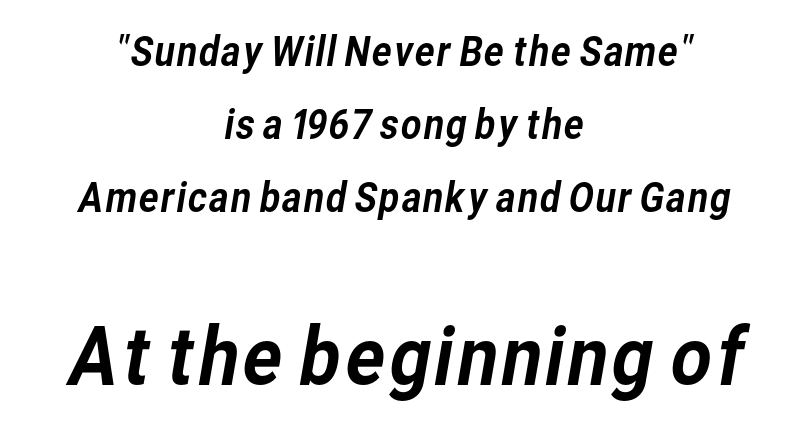
Look at the glyph heights: the lower group is clearly the bigger setting. The horizontal fit of the characters is conventional and even. No feet cap the strokes, marking this as sans-serif type. The rag falls on both sides of this text block equally. Is this a fixed-width face? No — the glyphs have proportional, varying widths.
